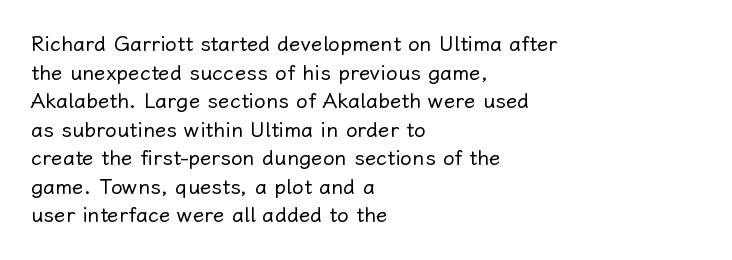
Line beginnings align vertically; line endings do not. Whoever set this chose a conventional vertical rhythm. Stroke mass is kept to a normal reading level or below. Nobody touched the tracking dial on this one.
